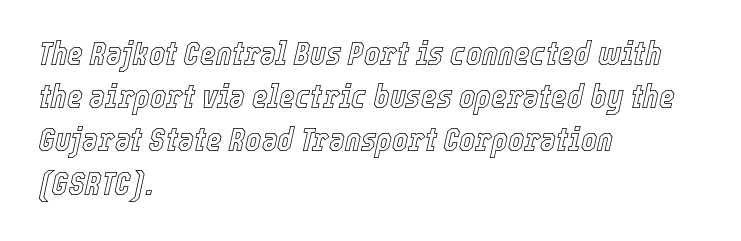
The compositor pushed each line to the left boundary. Style check: oblique. Clear beneath every line of the passage. Is this a fixed-width face? No — the glyphs have proportional, varying widths. Whoever set this chose a conventional vertical rhythm.
